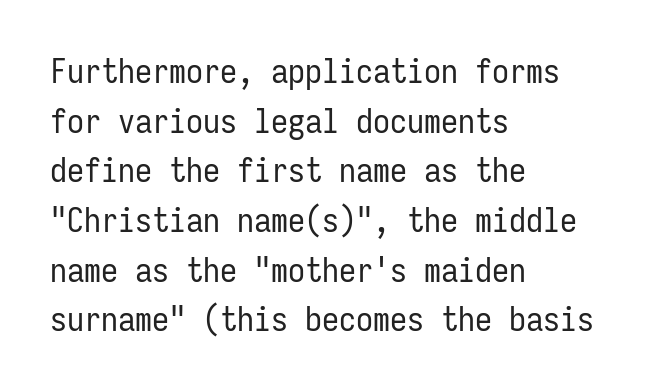
{"serif": "no", "italic": "no", "bold": "no", "weight": "regular", "width": "condensed", "stroke_contrast": "low", "x_height": "medium", "monospaced": "yes", "underline": "no", "align": "left", "line_spacing": "normal", "line_spacing_ratio": 1.46, "letter_spacing": "normal", "letter_spacing_em": 0.0, "glyph_px": 34}
